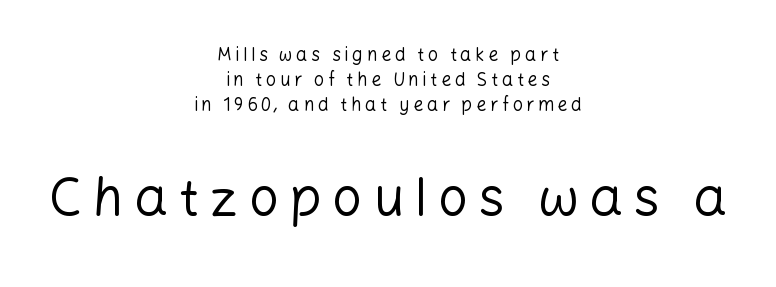
Q: Is the text bold? A: No.
Q: Is the text italic (slanted)? A: No, it is upright.
Q: Is the typeface a serif or a sans-serif typeface? A: Sans-serif.
Q: Is the text underlined? A: No.
Q: How is the paragraph aligned? A: Centered.
Q: Is the spacing between letters normal or unusually wide? A: Unusually wide.
Q: Is the spacing between lines tight, normal or loose? A: Normal.
Q: Which block of text is set in a larger size, the first (top) or the second (bottom)? A: The second (bottom) one.
Q: Width (condensed, normal, or wide)? A: Normal.
Q: Stroke contrast? A: Low.
Q: x-height? A: Medium.
Q: Monospaced? A: No.
